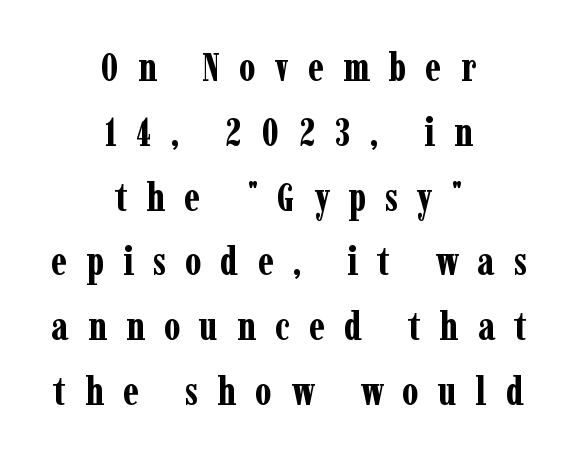
Observe the wide spacing: letters keep a clear distance from each other. The typography opts for an upright posture over an oblique one. How heavy is the stroke? Heavy — this is a bold. Caption: multi-line text, centered on the measure. Evenly set lines give the paragraph a standard silhouette. Proportional: the letters do not fall into vertical columns.
